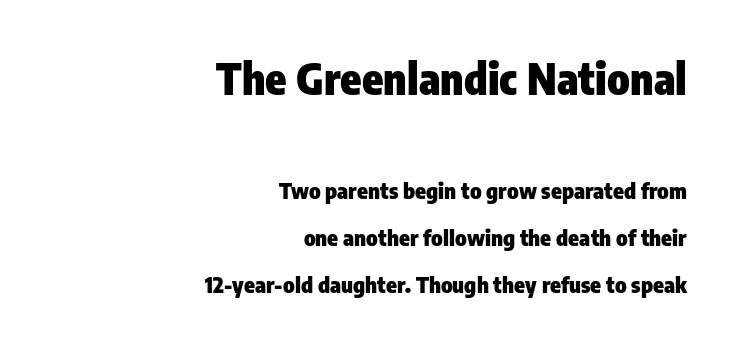
The image shows 43 px heavy, condensed sans-serif type, upright; set right-aligned, loose line spacing (2.13x), normal letter spacing, not underlined; the first (top) block is 1.95x larger; low stroke contrast and a medium x-height.
